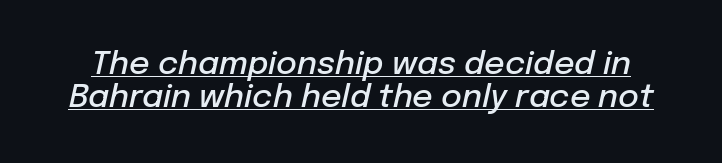
Q: Is the text bold? A: Semi-bold.
Q: Is the text italic (slanted)? A: Yes, it leans right by about 12 degrees.
Q: Is the text underlined? A: Yes.
Q: Is the spacing between letters normal or unusually wide? A: Normal.
Q: Is the spacing between lines tight, normal or loose? A: Tight.
Q: Width (condensed, normal, or wide)? A: Normal.
Q: Stroke contrast? A: Low.
Q: x-height? A: Medium.
Q: Monospaced? A: No.
